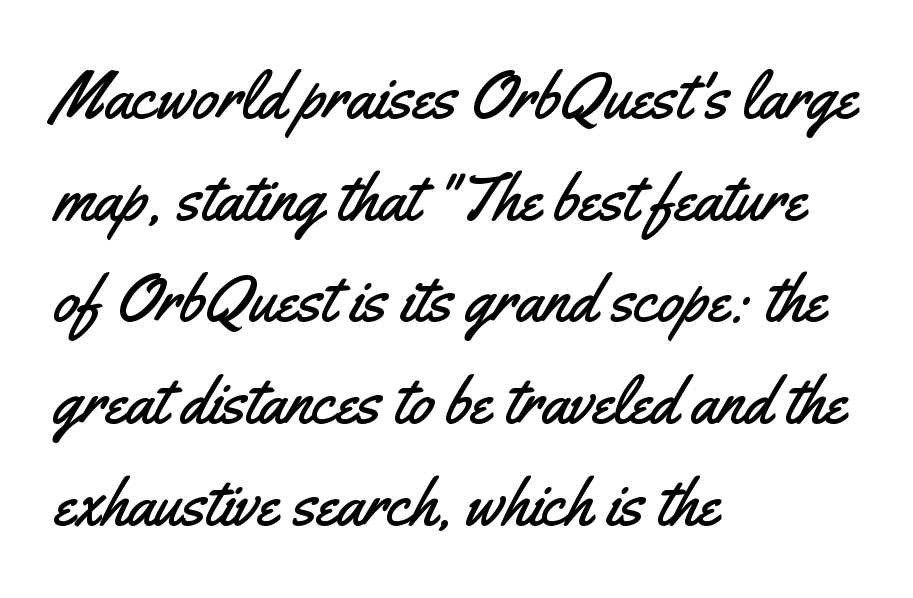
The line-height multiplier appears to be the usual default. The space directly below the letters is spotless. Honestly, the letter spacing is just normal — you wouldn't notice it. Look at the bottom of the vertical strokes: they stop flat, with no serifs.
